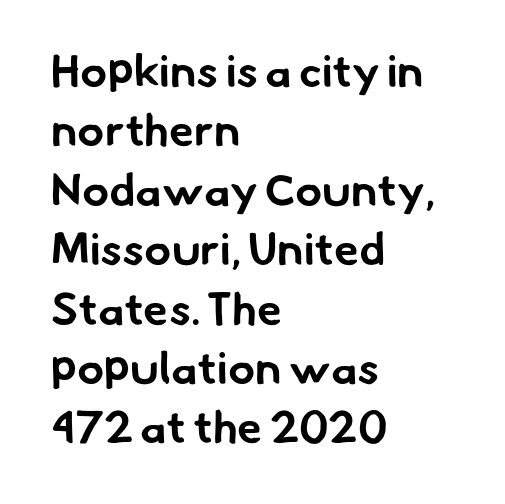
The image shows 45 px bold sans-serif type; set left-aligned, normal line spacing (1.32x), normal letter spacing, not underlined; low stroke contrast and a small x-height.
